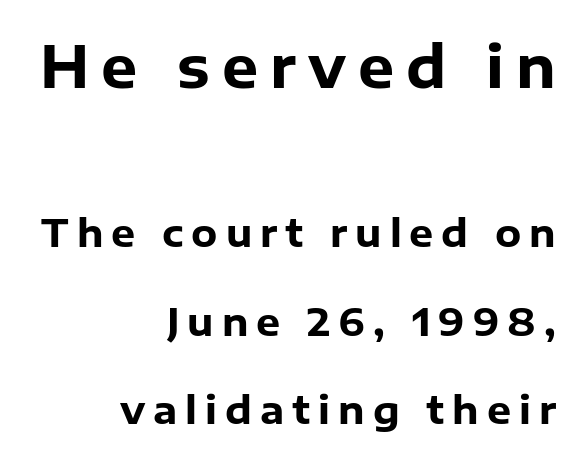
Baseline-to-baseline distance is far greater than the letter height. Plenty of ink on the page — the face is bold. Upright lettering throughout. Think of a printed novel: that variable character pitch is what you see here.
